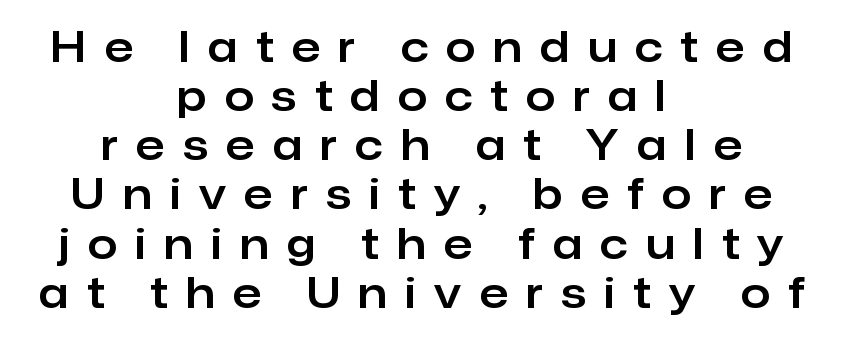
Honestly, there is no underline to notice here at all. The tracking reads as deliberately expanded to a designer's eye. This sample is center-justified, so both line endings float freely. A typesetter would mark this as roman, not italic. The characters display no serif detailing; their extremities are plain.
